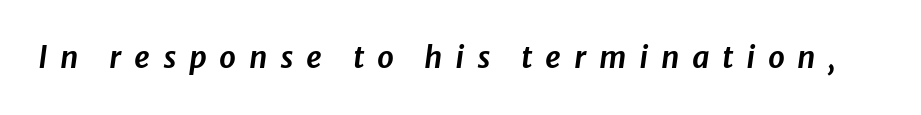
{"italic": "yes", "lean": "right", "slant_degrees": 8, "width": "normal", "stroke_contrast": "low", "x_height": "medium", "monospaced": "no", "underline": "no", "letter_spacing": "wide", "letter_spacing_em": 0.42, "glyph_px": 30}
